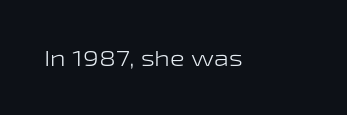
The space directly below the letters is spotless. Quick note: not italic, upright. The line texture is even and compact thanks to regular tracking. These glyphs show unthickened strokes, regular width or finer.
